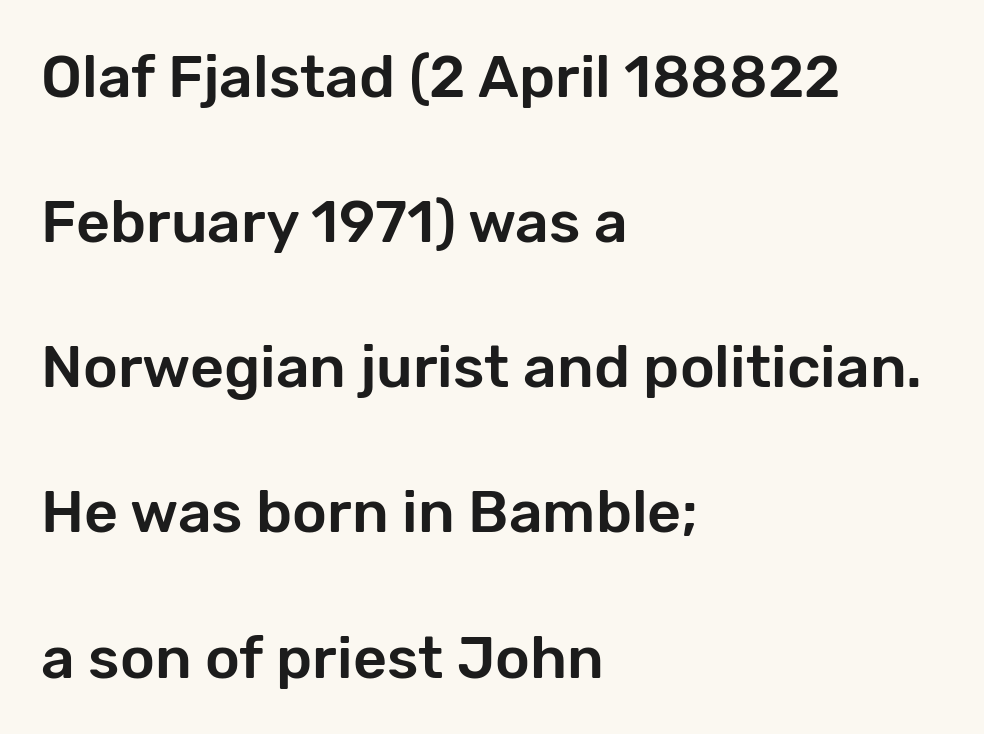
These lines keep a tight, regular rhythm from letter to letter. The typography opts for an upright posture over an oblique one. This sample is left-justified, so line endings fall wherever the words run out. Just letters on the line, the space beneath them empty. Nope, no serifs anywhere on these letters. Line spacing here is loose.
